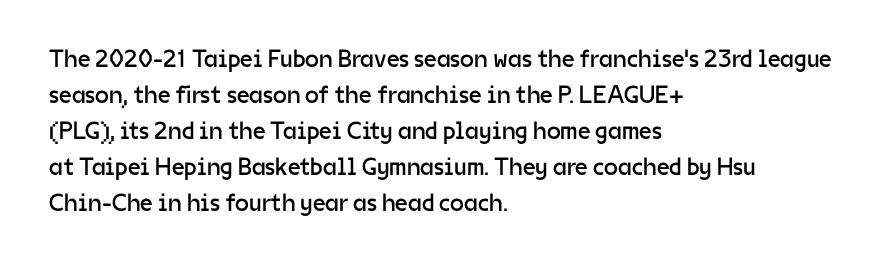
Q: Is the text bold? A: No.
Q: Is the text italic (slanted)? A: No, it is upright.
Q: Is the text underlined? A: No.
Q: How is the paragraph aligned? A: Left-aligned.
Q: Is the spacing between letters normal or unusually wide? A: Normal.
Q: Is the spacing between lines tight, normal or loose? A: Normal.
